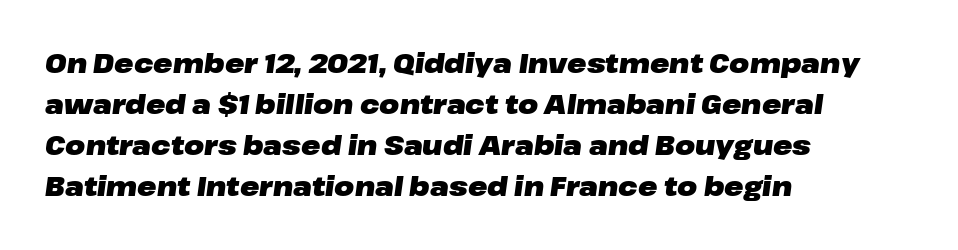
{"italic": "yes", "lean": "right", "slant_degrees": 8, "bold": "yes", "underline": "no", "align": "left", "line_spacing": "normal", "line_spacing_ratio": 1.58, "letter_spacing": "normal", "letter_spacing_em": 0.0, "glyph_px": 26}
